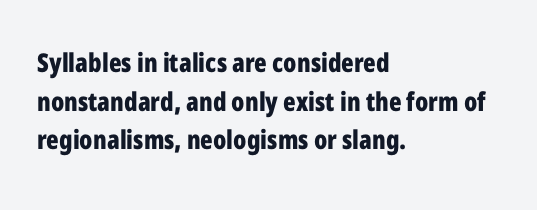
Leading: standard. Glyph-to-glyph distance matches everyday printed text. The face used here has the dense, thick strokes of a bold. These lines stack with their left ends in a neat column.
